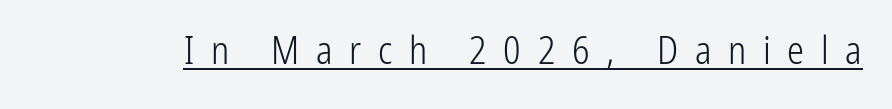
The image shows 38 px light, condensed sans-serif type, upright; set unusually wide letter spacing (+0.44 em), underlined; low stroke contrast and a medium x-height.
